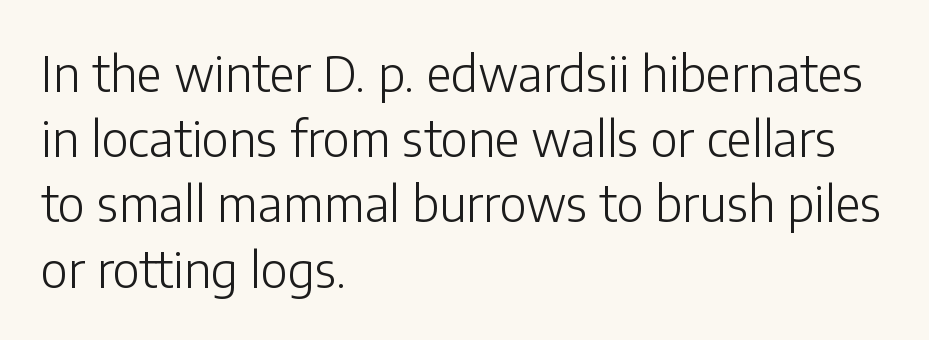
Q: Is the text bold? A: No.
Q: Is the text italic (slanted)? A: No, it is upright.
Q: Is the typeface a serif or a sans-serif typeface? A: Sans-serif.
Q: Is the text underlined? A: No.
Q: How is the paragraph aligned? A: Left-aligned.
Q: Is the spacing between letters normal or unusually wide? A: Normal.
Q: Is the spacing between lines tight, normal or loose? A: Normal.
Q: Width (condensed, normal, or wide)? A: Normal.
Q: Stroke contrast? A: Low.
Q: x-height? A: Medium.
Q: Monospaced? A: No.
